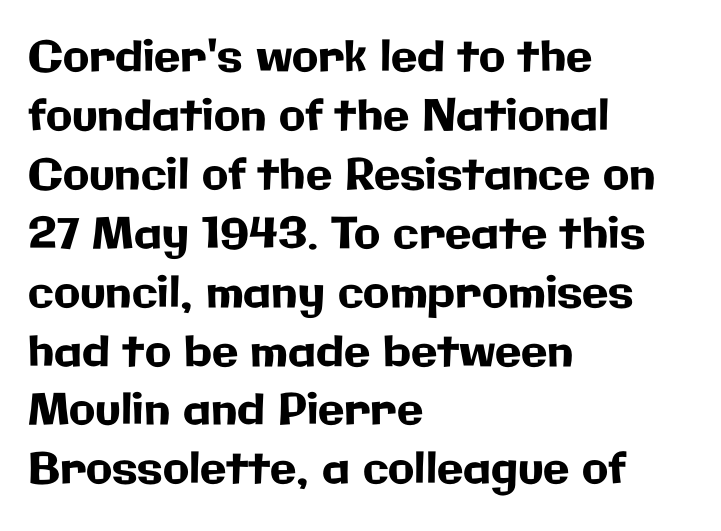
{"serif": "no", "italic": "no", "width": "normal", "stroke_contrast": "low", "x_height": "medium", "monospaced": "no", "underline": "no", "align": "left", "line_spacing": "normal", "line_spacing_ratio": 1.37, "letter_spacing": "normal", "letter_spacing_em": 0.0, "glyph_px": 43}
